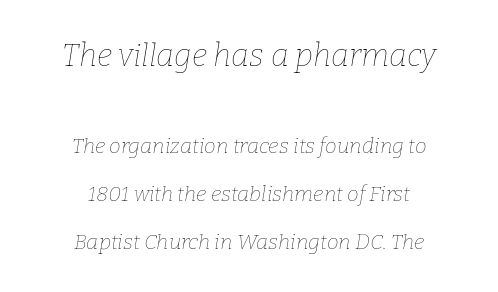
The image shows 31 px thin type, italic (leaning right); set centered, loose line spacing (2.29x), normal letter spacing, not underlined; the first (top) block is 1.48x larger; low stroke contrast and a medium x-height.
